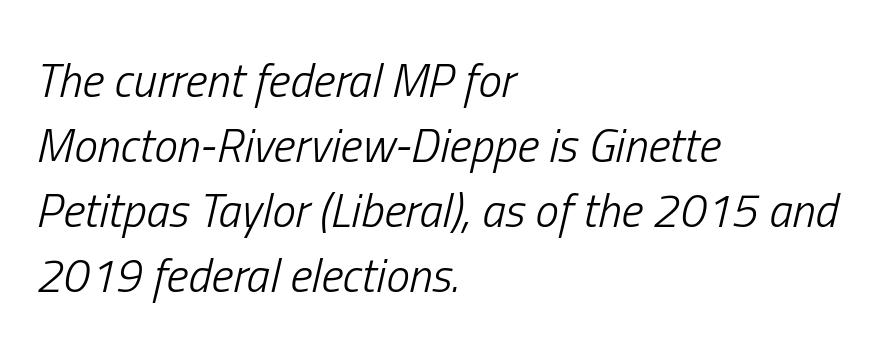
{"italic": "yes", "lean": "right", "slant_degrees": 13, "bold": "no", "weight": "light", "width": "condensed", "stroke_contrast": "low", "x_height": "medium", "monospaced": "no", "underline": "no", "align": "left", "line_spacing": "normal", "line_spacing_ratio": 1.38, "letter_spacing": "normal", "letter_spacing_em": 0.0, "glyph_px": 47}
